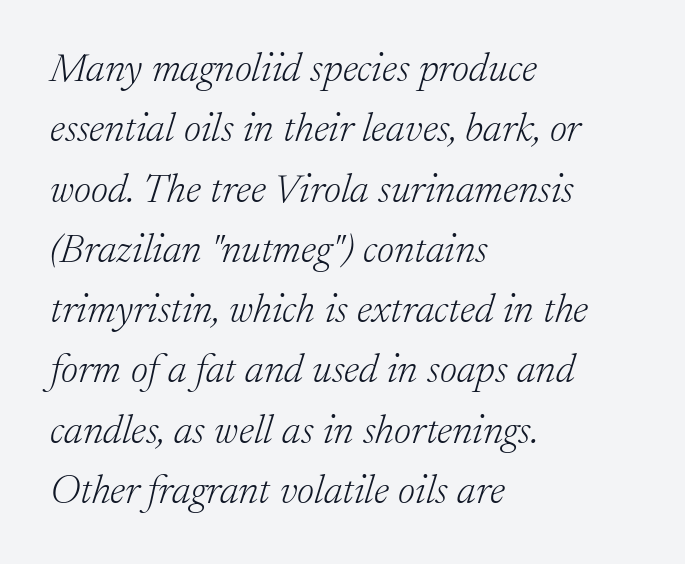
Horizontally, the lines are justified to the leading edge only. The face used here is proportionally spaced, like ordinary book or web type. Stroke terminals: seriffed. The font sits on the lighter half of the weight spectrum, regular included. Default kerning and tracking; the words read as compact shapes.
